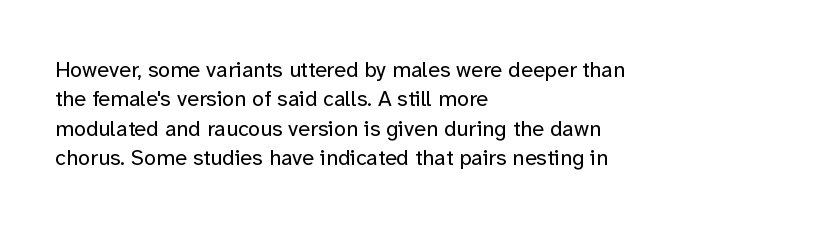
The image shows 22 px text type, upright; set left-aligned, normal line spacing (1.34x), normal letter spacing, not underlined.
